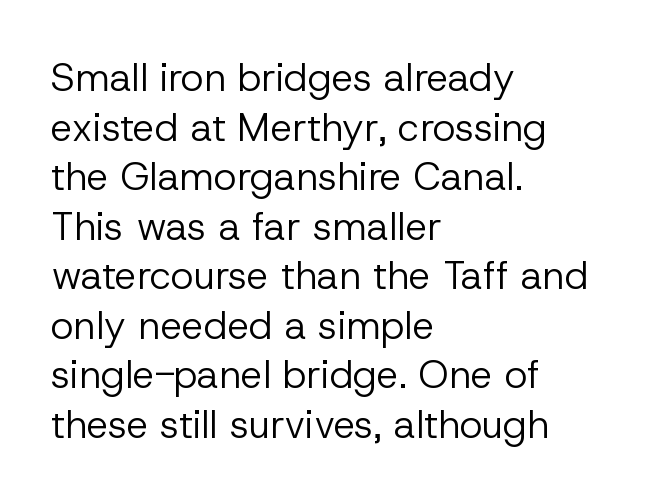
The image shows 39 px regular-weight sans-serif type, upright; set left-aligned, normal line spacing (1.27x), normal letter spacing, not underlined; low stroke contrast and a medium x-height.
